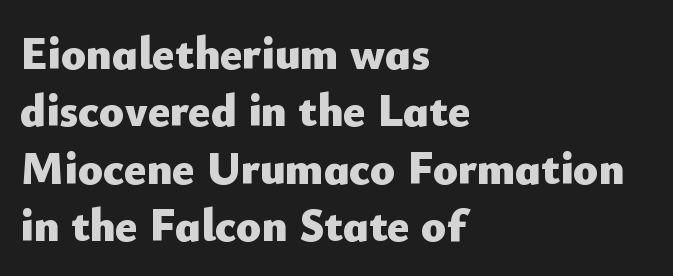
The image shows 46 px heavy sans-serif type, upright; set left-aligned, normal line spacing (1.25x), normal letter spacing, not underlined; low stroke contrast and a small x-height.
